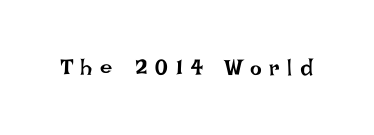
The rendering inserts visible extra space after every character. Stroke thickness stays within the range of a standard reading face or lighter. Plain, unruled lines of type. Quick note: not italic, upright.
